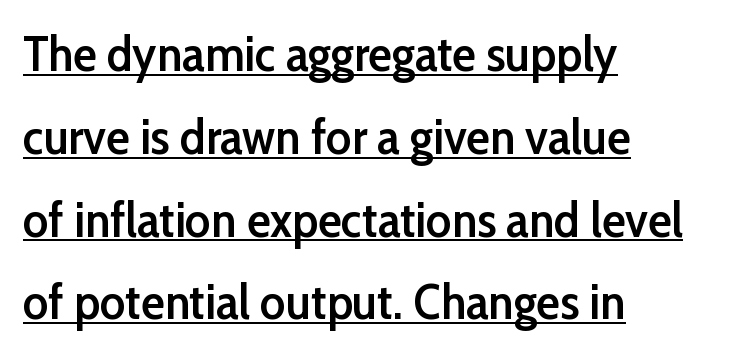
Q: Is the text bold? A: Semi-bold.
Q: Is the text italic (slanted)? A: No, it is upright.
Q: Is the typeface a serif or a sans-serif typeface? A: Sans-serif.
Q: Is the text underlined? A: Yes.
Q: How is the paragraph aligned? A: Left-aligned.
Q: Is the spacing between letters normal or unusually wide? A: Normal.
Q: Is the spacing between lines tight, normal or loose? A: Normal.
Q: Width (condensed, normal, or wide)? A: Normal.
Q: Stroke contrast? A: Low.
Q: x-height? A: Medium.
Q: Monospaced? A: No.
